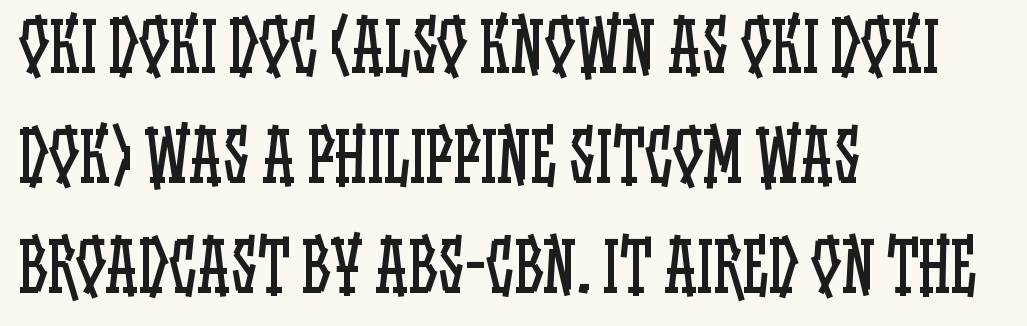
{"italic": "no", "bold": "no", "weight": "regular", "width": "condensed", "stroke_contrast": "low", "x_height": "large", "monospaced": "no", "underline": "no", "align": "left", "line_spacing": "normal", "line_spacing_ratio": 1.64, "letter_spacing": "normal", "letter_spacing_em": 0.0, "glyph_px": 67}
